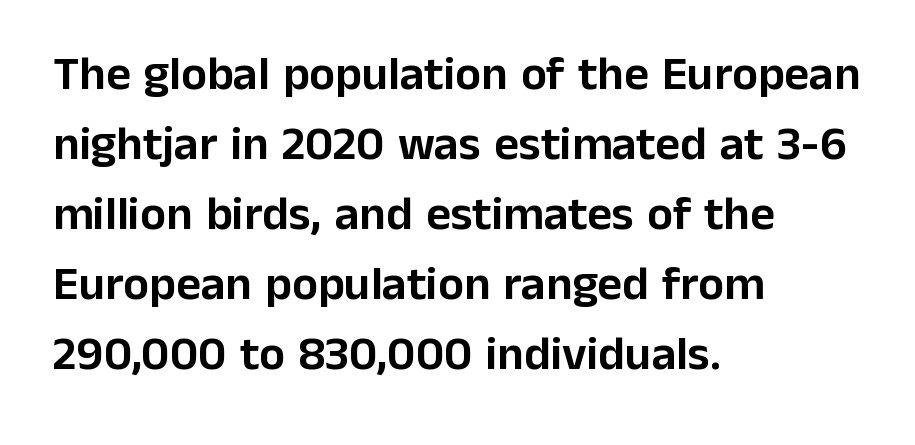
Q: Is the text italic (slanted)? A: No, it is upright.
Q: Is the typeface a serif or a sans-serif typeface? A: Sans-serif.
Q: Is the text underlined? A: No.
Q: How is the paragraph aligned? A: Left-aligned.
Q: Is the spacing between letters normal or unusually wide? A: Normal.
Q: Is the spacing between lines tight, normal or loose? A: Normal.
Q: Width (condensed, normal, or wide)? A: Normal.
Q: Stroke contrast? A: Low.
Q: x-height? A: Medium.
Q: Monospaced? A: No.
